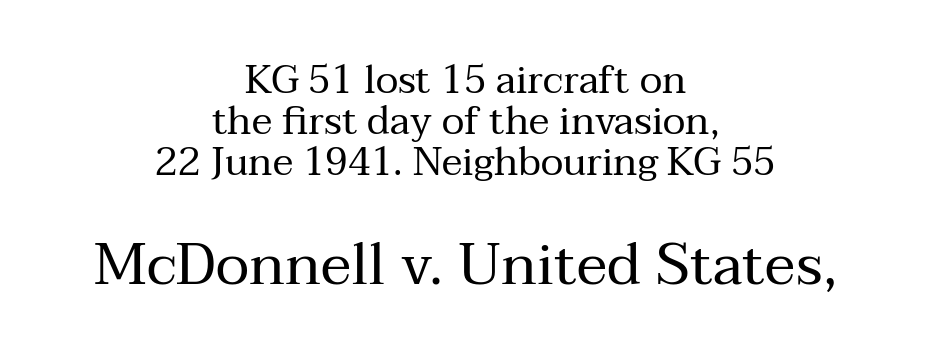
The image shows 58 px regular-weight serif type, upright; set centered, tight line spacing (1.05x), normal letter spacing, not underlined; the second (bottom) block is 1.49x larger; medium stroke contrast and a medium x-height.
